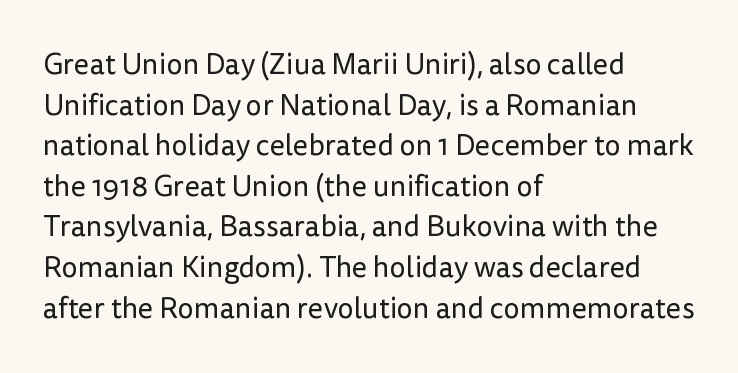
Q: Is the text bold? A: No.
Q: Is the text italic (slanted)? A: No, it is upright.
Q: Is the typeface a serif or a sans-serif typeface? A: Sans-serif.
Q: Is the text underlined? A: No.
Q: How is the paragraph aligned? A: Left-aligned.
Q: Is the spacing between letters normal or unusually wide? A: Normal.
Q: Is the spacing between lines tight, normal or loose? A: Normal.
Q: Width (condensed, normal, or wide)? A: Normal.
Q: Stroke contrast? A: Low.
Q: x-height? A: Medium.
Q: Monospaced? A: No.
